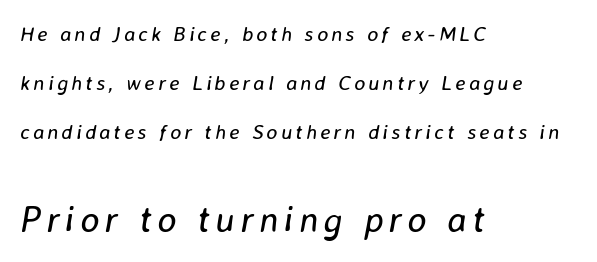
{"italic": "yes", "lean": "right", "slant_degrees": 8, "bold": "no", "weight": "regular", "width": "normal", "stroke_contrast": "low", "x_height": "medium", "monospaced": "no", "underline": "no", "align": "left", "line_spacing": "loose", "line_spacing_ratio": 2.34, "larger_block": "second", "size_ratio": 1.71, "glyph_px": 36}
